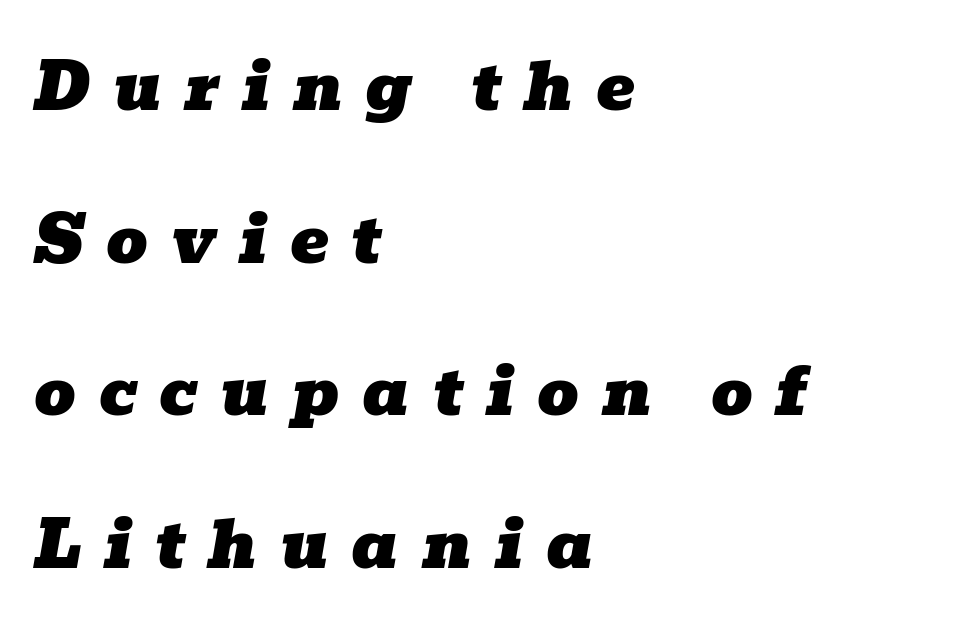
This sample is left-justified, so line endings fall wherever the words run out. The letterforms stand isolated, each surrounded by extra space. Compared with ordinary roman type, these characters are visibly tilted. This sample has the flowing, uneven cadence of proportional lettering. No word sits above an underline. This rendering employs a face with finishing strokes, i.e., a serif.
